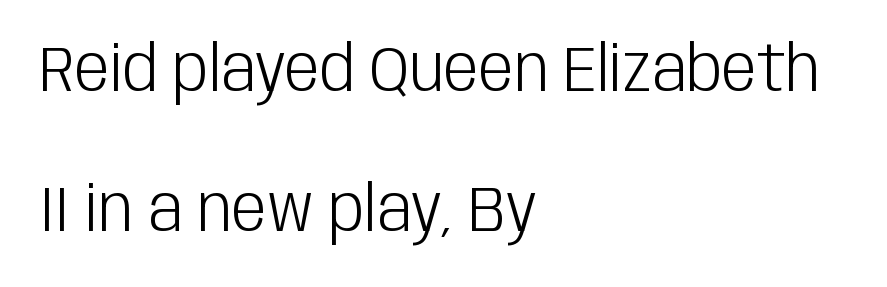
Leading is clearly above the norm, producing a sparse column. These lines are set flush left with a ragged right edge. Rule under the text: the space is simply empty. Looks like regular typesetting: each glyph gets only the width it needs. Weight: in the light-to-regular range.
